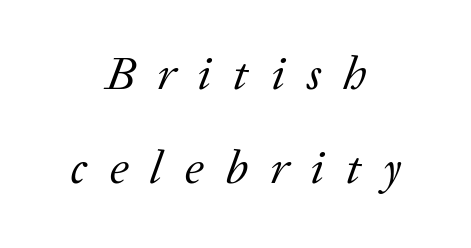
The whole block is typeset with a tilt. Unmarked baselines from the first word to the last. These lines stack symmetrically, like a column narrowing and widening about its center. Compared with a typical body face, this is equally light or lighter still.
